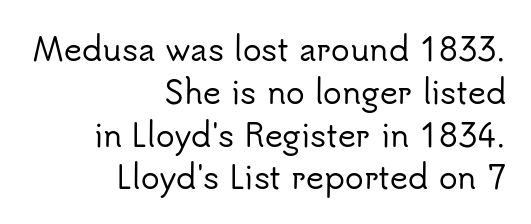
The image shows 31 px sans-serif type, upright; set right-aligned, normal line spacing (1.38x), normal letter spacing, not underlined; low stroke contrast and a small x-height.
